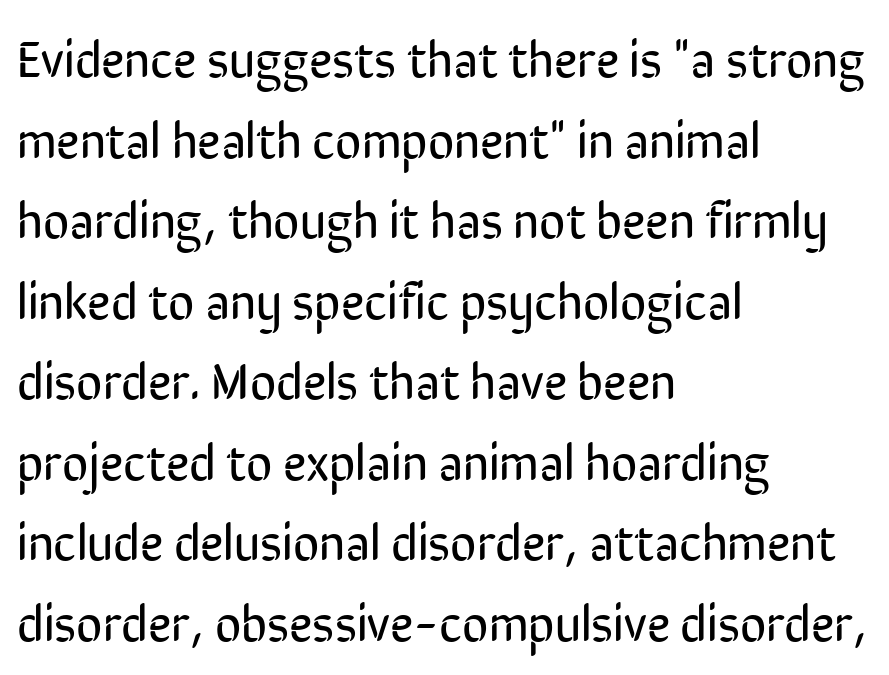
The image shows 51 px regular-weight, condensed sans-serif type, upright; set left-aligned, normal line spacing (1.58x), normal letter spacing, not underlined; low stroke contrast and a medium x-height.
